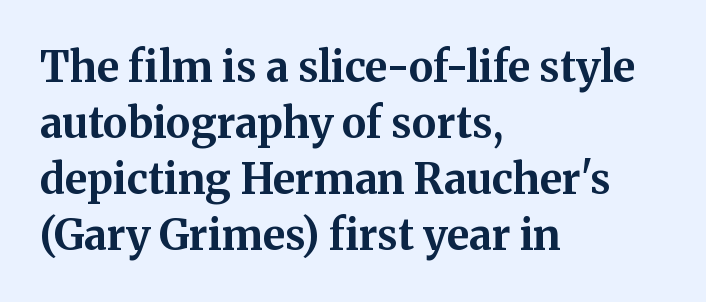
{"serif": "yes", "italic": "no", "bold": "yes", "weight": "bold", "width": "normal", "stroke_contrast": "medium", "x_height": "medium", "monospaced": "no", "underline": "no", "align": "left", "line_spacing": "normal", "line_spacing_ratio": 1.33, "letter_spacing": "normal", "letter_spacing_em": 0.0, "glyph_px": 42}
